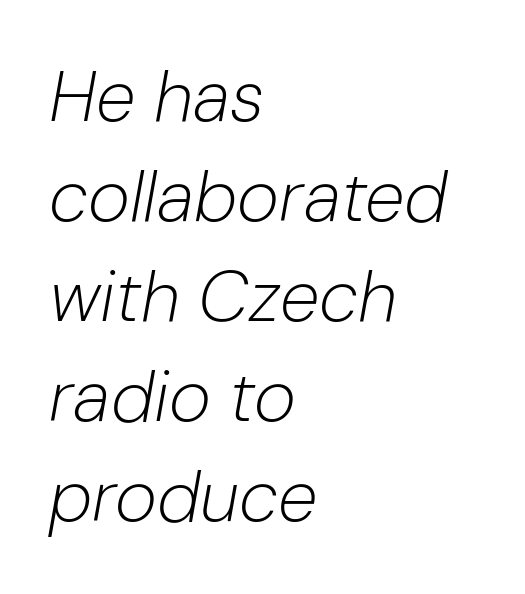
Compared with ordinary roman type, these characters are visibly tilted. The passage shown is typed in a proportional face where columns would drift. Compared with a typical body face, this is equally light or lighter still. The space beneath each line is pristine and unruled. Typeset ragged right — the left edge is the straight one.
